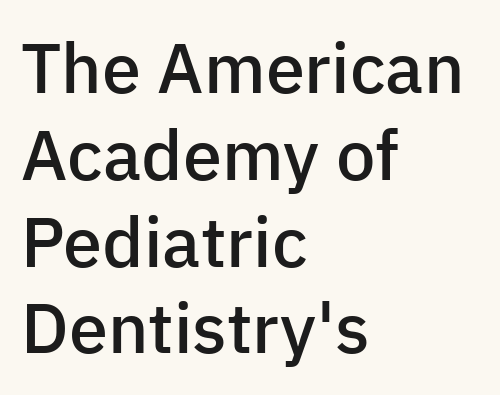
The image shows 70 px semibold sans-serif type, upright; set left-aligned, line spacing 1.24x, normal letter spacing, not underlined; low stroke contrast and a medium x-height.
